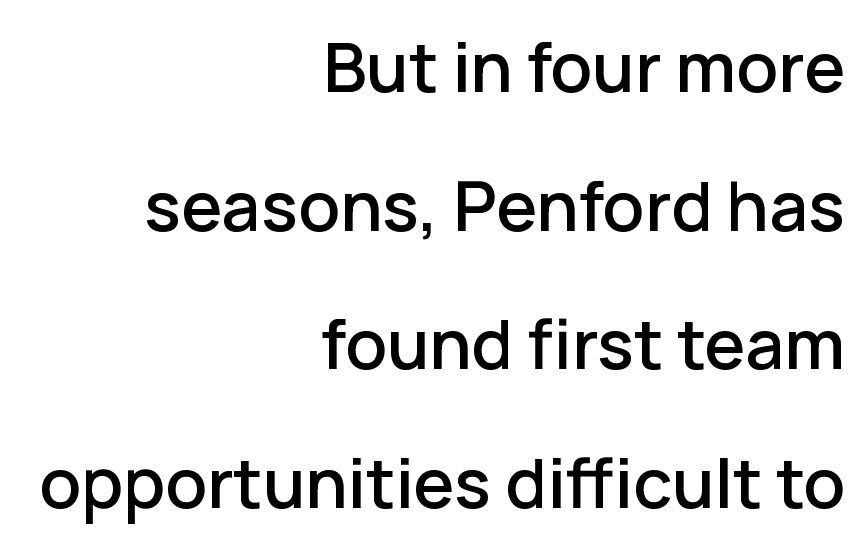
Q: Is the text italic (slanted)? A: No, it is upright.
Q: Is the typeface a serif or a sans-serif typeface? A: Sans-serif.
Q: Is the text underlined? A: No.
Q: How is the paragraph aligned? A: Right-aligned.
Q: Is the spacing between letters normal or unusually wide? A: Normal.
Q: Is the spacing between lines tight, normal or loose? A: Loose.
Q: Width (condensed, normal, or wide)? A: Normal.
Q: Stroke contrast? A: Low.
Q: x-height? A: Medium.
Q: Monospaced? A: No.
